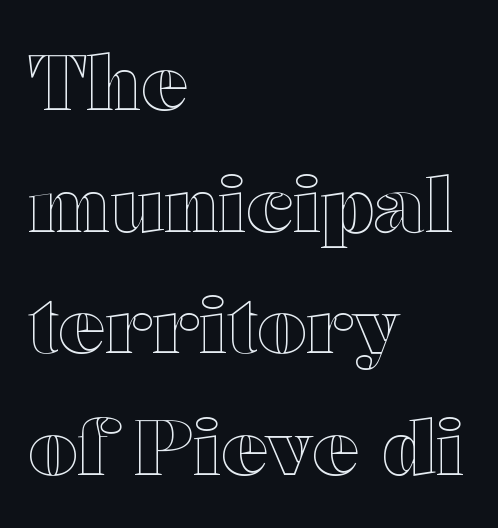
{"italic": "no", "width": "wide", "x_height": "medium", "monospaced": "no", "underline": "no", "align": "left", "line_spacing": "normal", "line_spacing_ratio": 1.56, "letter_spacing": "normal", "letter_spacing_em": 0.0, "glyph_px": 78}
